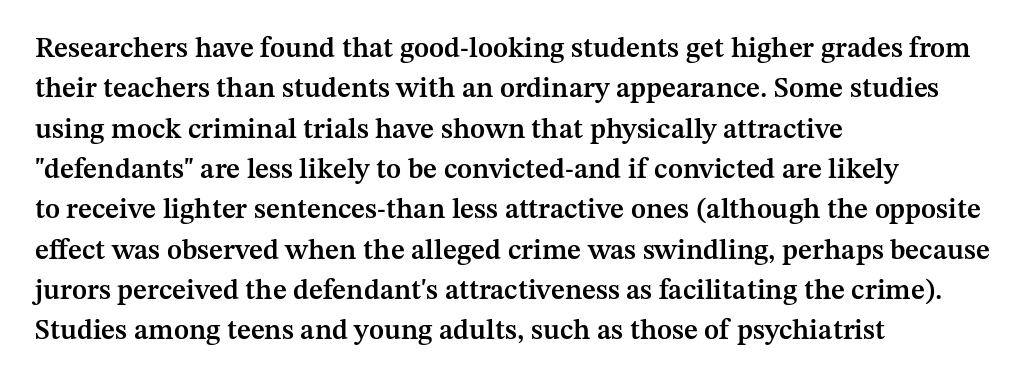
The image shows 28 px semibold serif type, upright; set left-aligned, normal line spacing (1.44x), normal letter spacing, not underlined; medium stroke contrast and a medium x-height.
